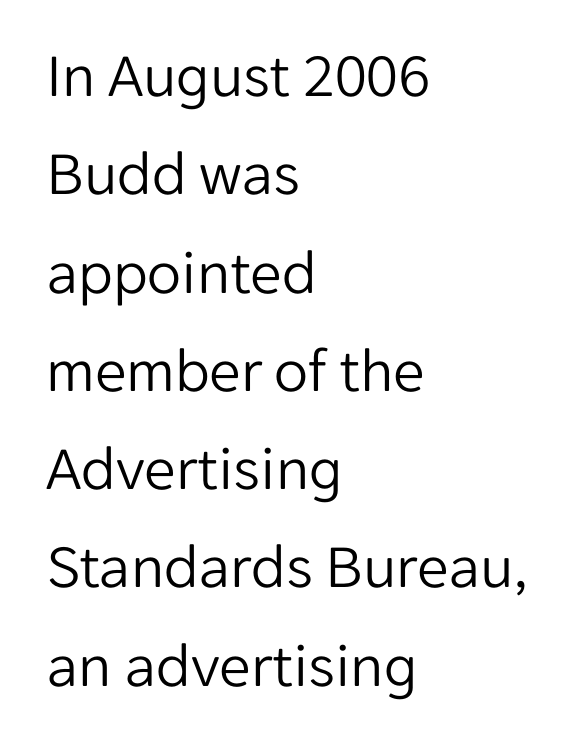
The image shows 63 px light sans-serif type, upright; set left-aligned, normal line spacing (1.56x), normal letter spacing, not underlined; low stroke contrast and a medium x-height.
